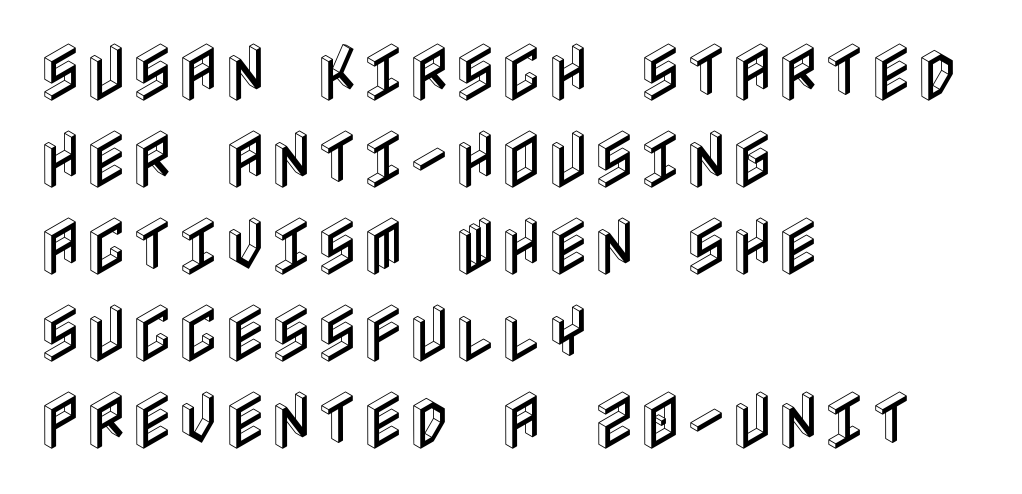
The compositor pushed each line to the left boundary. Vertical spacing — default. Lines of text with bare space underneath. Every character sits straight up, as roman type does. Honestly, the letter spacing is just normal — you wouldn't notice it.
